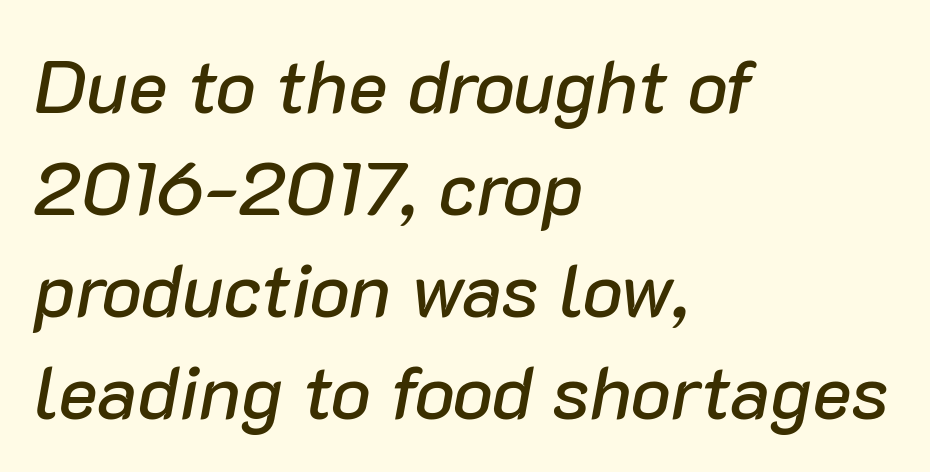
Q: Is the text italic (slanted)? A: Yes, it leans right by about 10 degrees.
Q: Is the text underlined? A: No.
Q: How is the paragraph aligned? A: Left-aligned.
Q: Is the spacing between letters normal or unusually wide? A: Normal.
Q: Is the spacing between lines tight, normal or loose? A: Normal.
Q: Width (condensed, normal, or wide)? A: Normal.
Q: Stroke contrast? A: Low.
Q: x-height? A: Medium.
Q: Monospaced? A: No.
